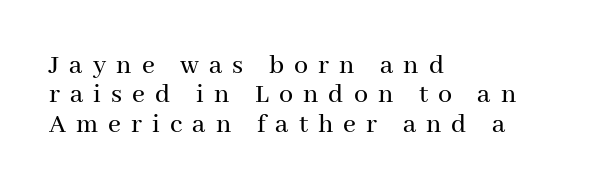
Q: Is the text italic (slanted)? A: No, it is upright.
Q: Is the typeface a serif or a sans-serif typeface? A: Serif.
Q: Is the text underlined? A: No.
Q: How is the paragraph aligned? A: Left-aligned.
Q: Is the spacing between letters normal or unusually wide? A: Unusually wide.
Q: Is the spacing between lines tight, normal or loose? A: Tight.
Q: Width (condensed, normal, or wide)? A: Normal.
Q: Stroke contrast? A: Medium.
Q: x-height? A: Medium.
Q: Monospaced? A: No.
